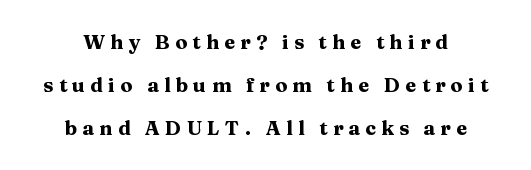
Successive baselines arrive slowly, with a big drop between each. Clear beneath every line of the passage. The characters look thick and weighty, a clear bold. Spacing between characters has been opened up far beyond the box default. A typesetter would mark this as roman, not italic. Short and long lines alike share a common midpoint.
